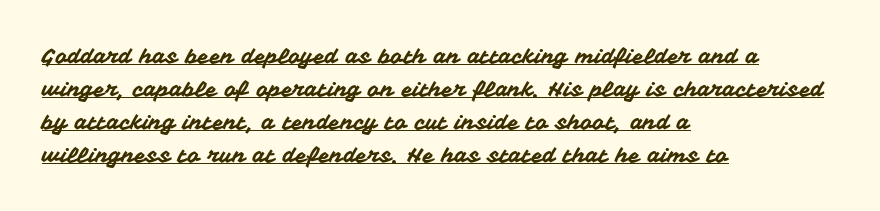
{"underline": "yes", "align": "left", "line_spacing": "normal", "line_spacing_ratio": 1.57, "letter_spacing": "normal", "letter_spacing_em": 0.0, "glyph_px": 21}
